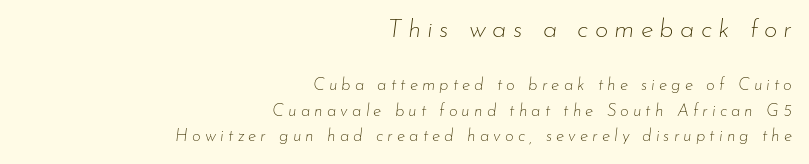
On a weight scale, this lands at 450 or below. The more generous point size was reserved for the upper chunk. Glyph-to-glyph distance is far greater than everyday printed text. No word sits above an underline. Evenly set lines give the paragraph a standard silhouette. The letters are slanted; this is an italic face.
